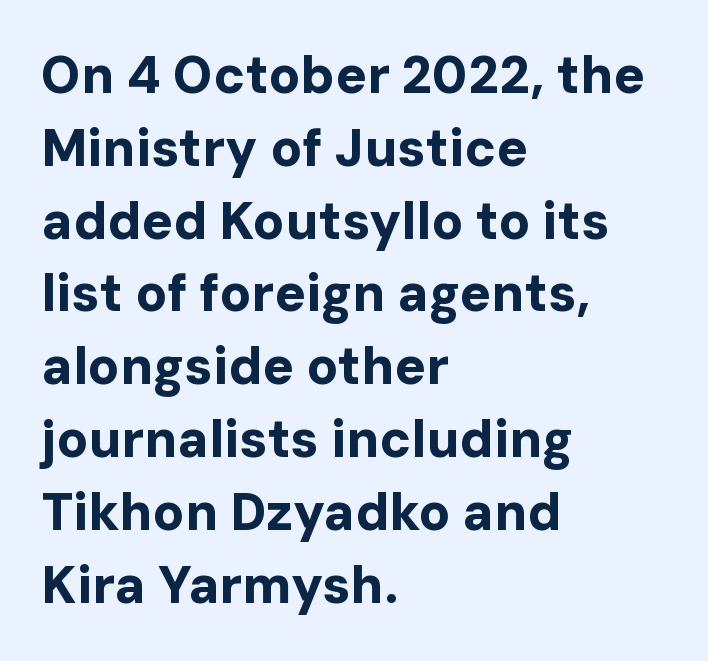
The image shows 52 px bold sans-serif type, upright; set left-aligned, normal line spacing (1.4x), normal letter spacing, not underlined; low stroke contrast and a medium x-height.
